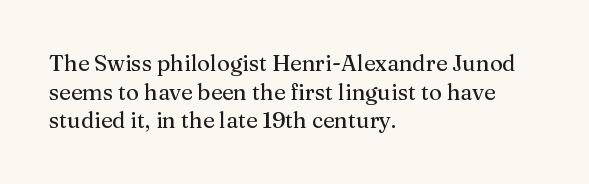
{"italic": "no", "underline": "no", "align": "left", "line_spacing": "normal", "line_spacing_ratio": 1.3, "letter_spacing": "normal", "letter_spacing_em": 0.0, "glyph_px": 22}
